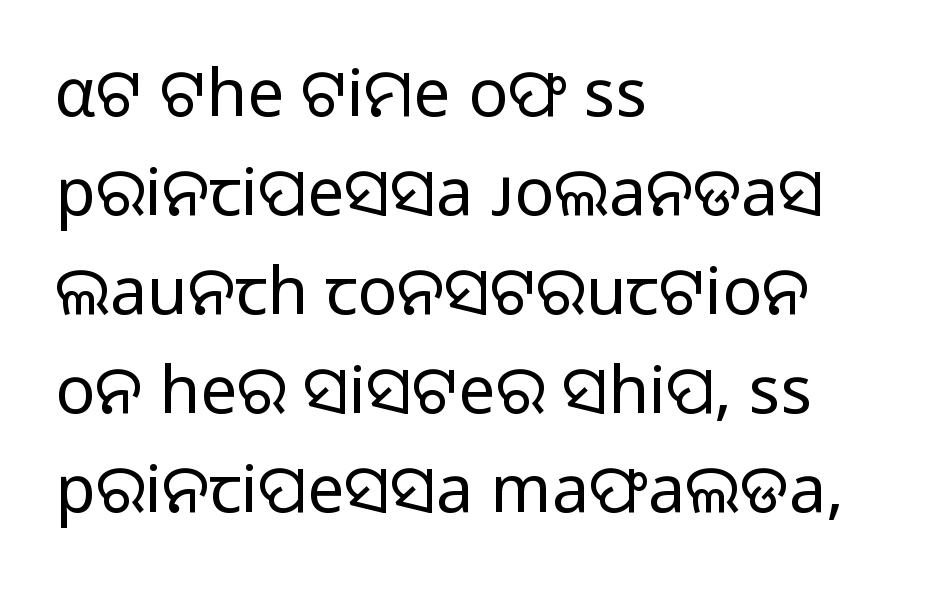
Any mark beneath the type? The region is blank. You could not count columns in this text — the font is proportionally spaced. The font sits on the lighter half of the weight spectrum, regular included. The rendering shows plain stroke endings on the letterforms — a sans-serif design. Here the glyphs are tracked normally, forming tight word shapes. The lines are quadded left.
